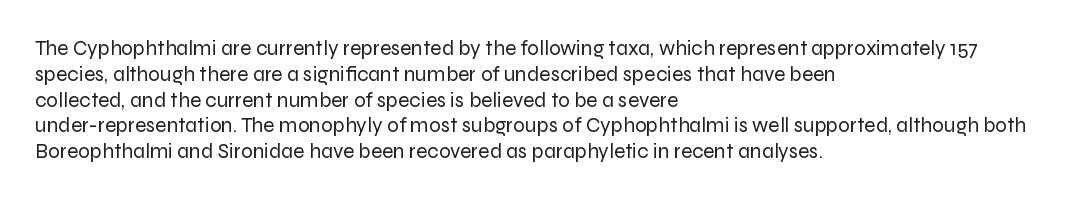
Visually the block forms a straight wall on the left and a jagged coastline on the right. This sample uses plain, unmodified letter spacing. The face looks like a standard text weight, possibly lighter. Check under the words: just untouched page. Does the lettering tilt? It doesn't — this is upright.
